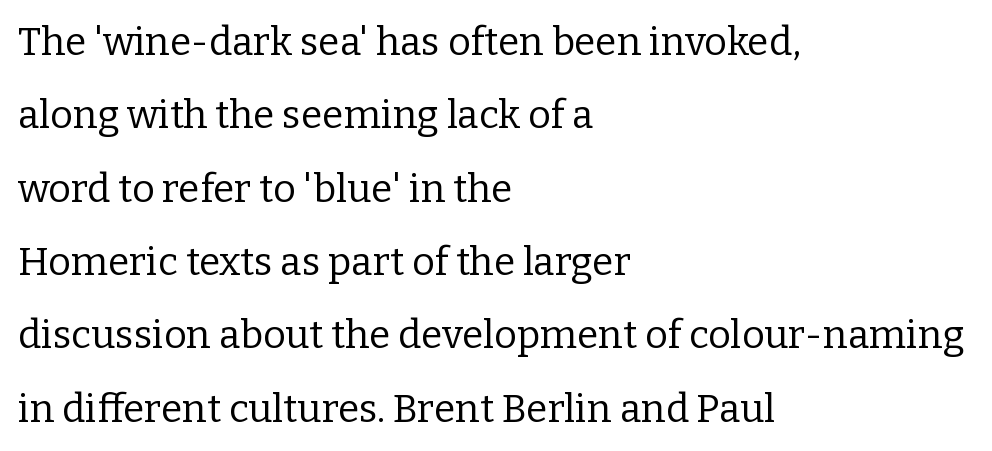
Unlike italic type, these characters show no tilt at all. Is this a fixed-width face? No — the glyphs have proportional, varying widths. The rag falls on the right side of this text block. Heft: none added — not bold. The letters carry serifs — small finishing strokes at the ends of their stems. Nobody touched the tracking dial on this one.
